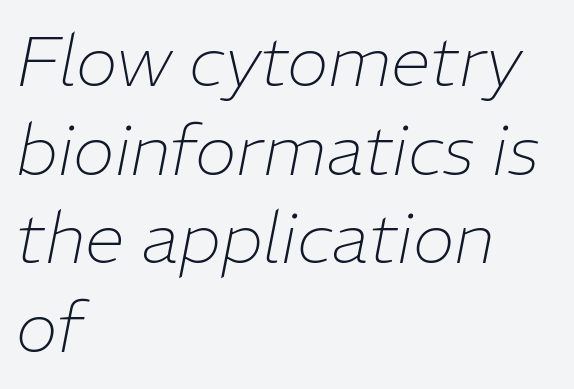
The lettering tilts uniformly, giving the passage an italic look. Caption: face not bold, strokes unweighted. This sample has the flowing, uneven cadence of proportional lettering. A student would call this left alignment; a typographer would say flush left, rag right. A normal amount of white space separates one row of letters from the next.
